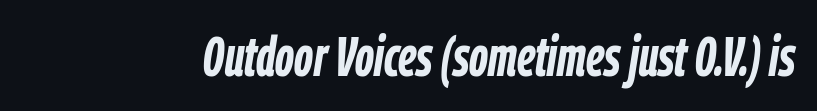
{"italic": "yes", "lean": "right", "slant_degrees": 9, "bold": "yes", "weight": "semibold", "width": "condensed", "stroke_contrast": "low", "x_height": "medium", "monospaced": "no", "underline": "no", "letter_spacing": "normal", "letter_spacing_em": 0.0, "glyph_px": 55}
